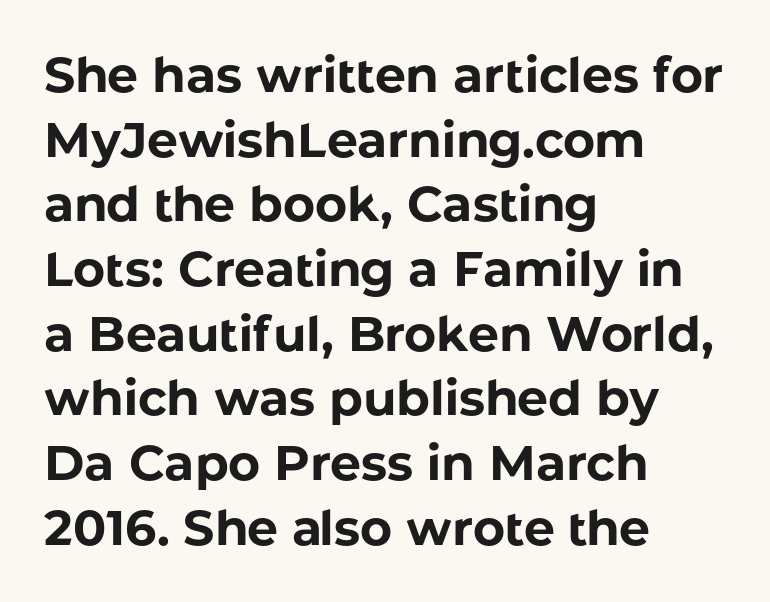
The image shows 49 px bold sans-serif type, upright; set left-aligned, normal line spacing (1.32x), normal letter spacing, not underlined; low stroke contrast and a medium x-height.
